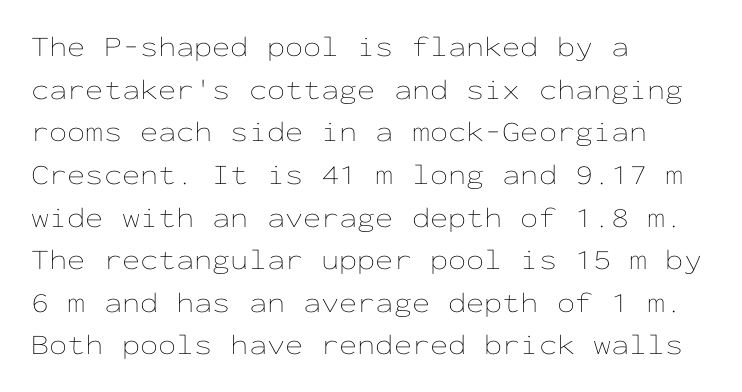
Nothing heavy about these letters — not bold at all. Short note: letters normally spaced. Note the uniform advance width — an 'i' takes as much space as an 'm'. Posture: vertical. Reading down the column, the eye jumps a familiar distance to each next line. The text block is weighted toward the left margin, trailing off unevenly rightward.
